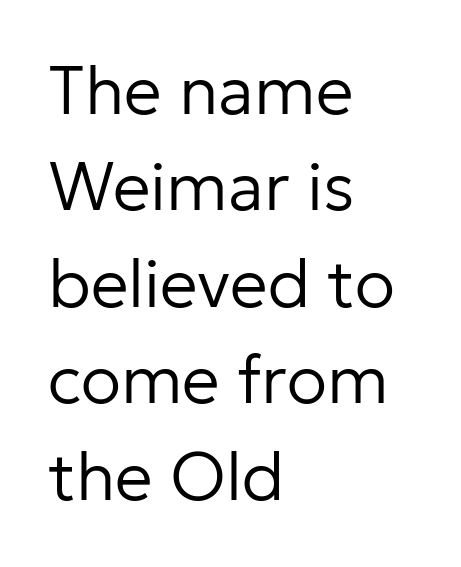
Q: Is the text bold? A: No.
Q: Is the text italic (slanted)? A: No, it is upright.
Q: Is the typeface a serif or a sans-serif typeface? A: Sans-serif.
Q: Is the text underlined? A: No.
Q: How is the paragraph aligned? A: Left-aligned.
Q: Is the spacing between letters normal or unusually wide? A: Normal.
Q: Is the spacing between lines tight, normal or loose? A: Normal.
Q: Width (condensed, normal, or wide)? A: Normal.
Q: Stroke contrast? A: Low.
Q: x-height? A: Medium.
Q: Monospaced? A: No.
